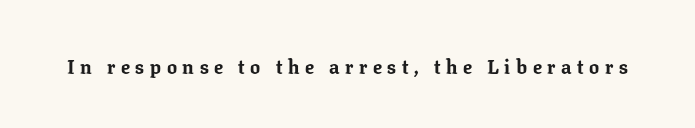
{"italic": "no", "bold": "yes", "underline": "no", "letter_spacing": "wide", "letter_spacing_em": 0.28, "glyph_px": 20}
